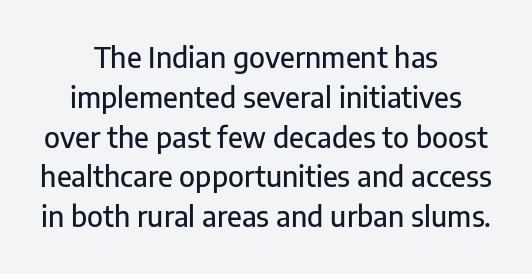
{"serif": "no", "italic": "no", "width": "normal", "stroke_contrast": "low", "x_height": "medium", "monospaced": "no", "underline": "no", "align": "center", "line_spacing": "normal", "line_spacing_ratio": 1.42, "letter_spacing": "normal", "letter_spacing_em": 0.0, "glyph_px": 28}
